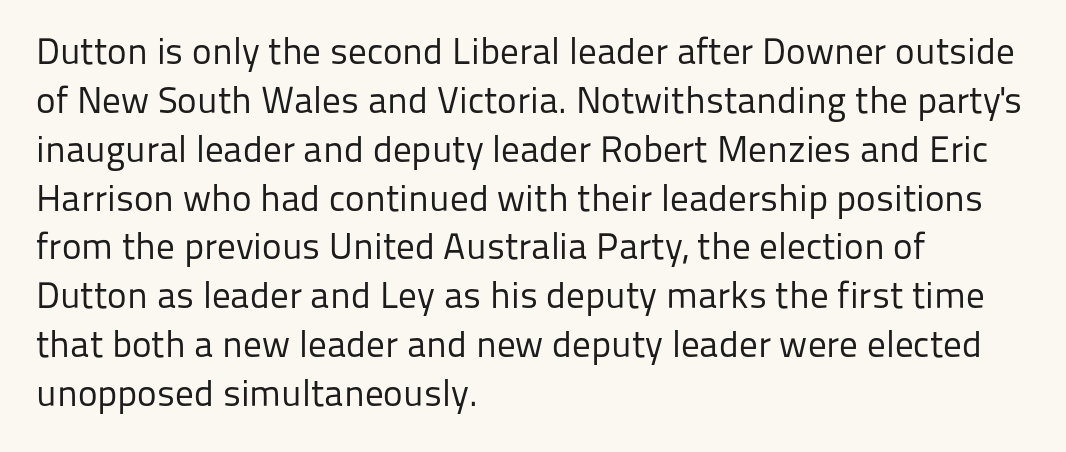
{"serif": "no", "italic": "no", "bold": "no", "weight": "regular", "width": "normal", "stroke_contrast": "low", "x_height": "medium", "monospaced": "no", "underline": "no", "align": "left", "line_spacing": "normal", "line_spacing_ratio": 1.32, "letter_spacing": "normal", "letter_spacing_em": 0.0, "glyph_px": 37}
